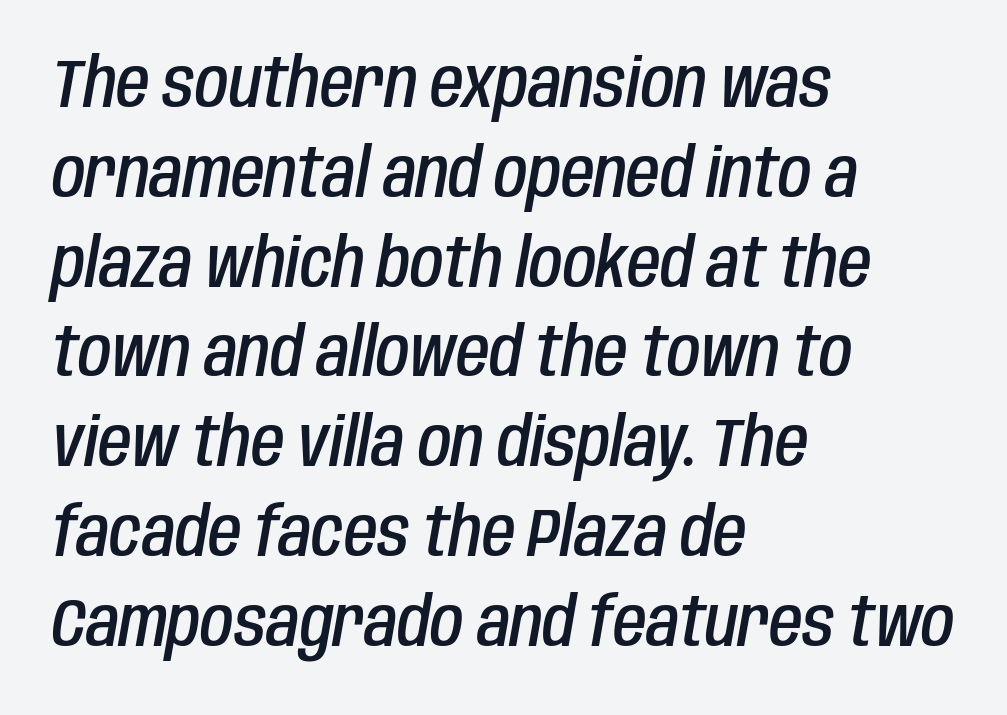
Q: Is the text bold? A: Semi-bold.
Q: Is the text italic (slanted)? A: Yes, it leans right by about 10 degrees.
Q: Is the text underlined? A: No.
Q: How is the paragraph aligned? A: Left-aligned.
Q: Is the spacing between letters normal or unusually wide? A: Normal.
Q: Is the spacing between lines tight, normal or loose? A: Normal.
Q: Width (condensed, normal, or wide)? A: Condensed.
Q: Stroke contrast? A: Low.
Q: x-height? A: Large.
Q: Monospaced? A: No.
